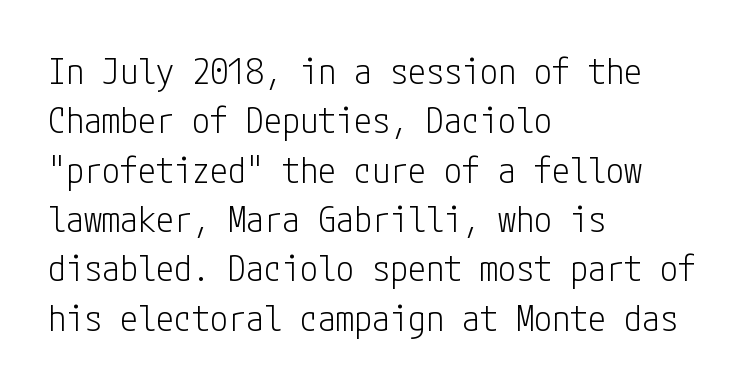
{"serif": "no", "italic": "no", "bold": "no", "weight": "light", "width": "condensed", "stroke_contrast": "low", "x_height": "medium", "underline": "no", "align": "left", "line_spacing": "normal", "line_spacing_ratio": 1.37, "letter_spacing": "normal", "letter_spacing_em": 0.0, "glyph_px": 36}
